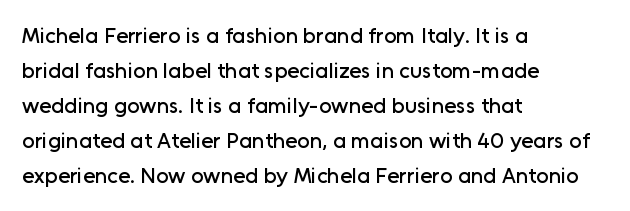
The vertical gap from one line to the next is medium. In terms of posture, this sample is upright. The ragged edge is on the right, which tells us the setting is flush left. Look at the tracking — it's just the regular setting, nothing added. Only glyphs here, with clear space below each row.
